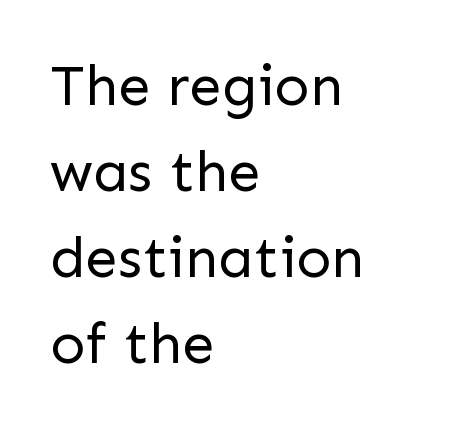
Q: Is the text bold? A: No.
Q: Is the text italic (slanted)? A: No, it is upright.
Q: Is the typeface a serif or a sans-serif typeface? A: Sans-serif.
Q: Is the text underlined? A: No.
Q: How is the paragraph aligned? A: Left-aligned.
Q: Is the spacing between letters normal or unusually wide? A: Normal.
Q: Is the spacing between lines tight, normal or loose? A: Normal.
Q: Width (condensed, normal, or wide)? A: Normal.
Q: Stroke contrast? A: Low.
Q: x-height? A: Medium.
Q: Monospaced? A: No.
